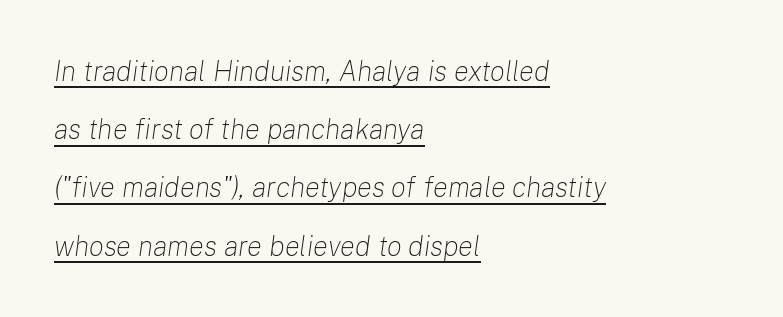
{"italic": "yes", "lean": "right", "slant_degrees": 8, "bold": "no", "weight": "light", "width": "normal", "stroke_contrast": "low", "x_height": "medium", "monospaced": "no", "underline": "yes", "align": "left", "line_spacing": "loose", "line_spacing_ratio": 2.08, "letter_spacing": "normal", "letter_spacing_em": 0.0, "glyph_px": 28}
